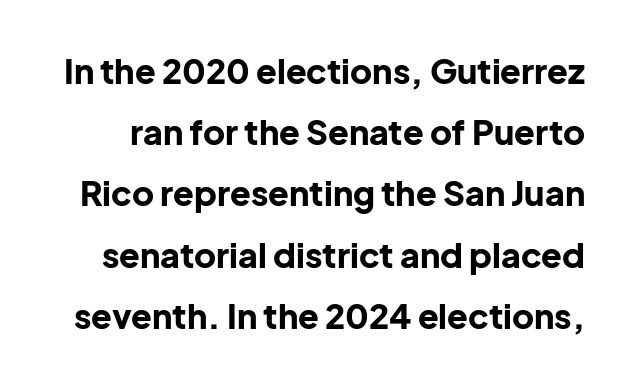
Q: Is the text bold? A: Yes.
Q: Is the text italic (slanted)? A: No, it is upright.
Q: Is the typeface a serif or a sans-serif typeface? A: Sans-serif.
Q: Is the text underlined? A: No.
Q: Is the spacing between letters normal or unusually wide? A: Normal.
Q: Width (condensed, normal, or wide)? A: Normal.
Q: Stroke contrast? A: Low.
Q: x-height? A: Medium.
Q: Monospaced? A: No.
